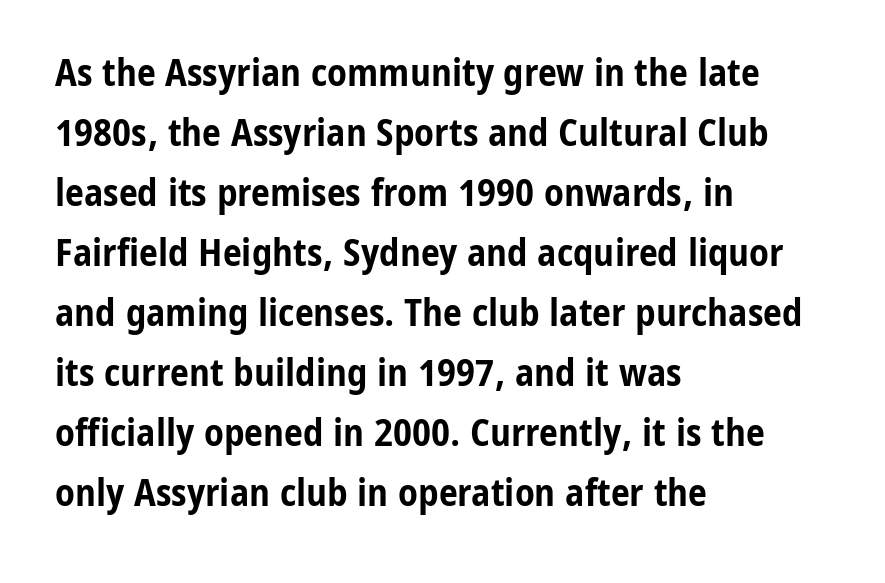
The image shows 38 px bold, condensed sans-serif type, upright; set left-aligned, normal line spacing (1.58x), normal letter spacing, not underlined; low stroke contrast and a medium x-height.
